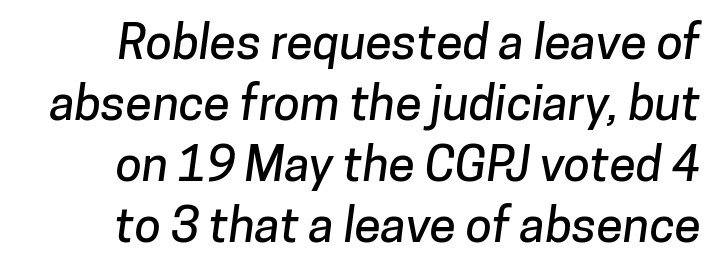
Q: Is the typeface a serif or a sans-serif typeface? A: Sans-serif.
Q: Is the text underlined? A: No.
Q: Is the spacing between letters normal or unusually wide? A: Normal.
Q: Is the spacing between lines tight, normal or loose? A: Normal.
Q: Width (condensed, normal, or wide)? A: Normal.
Q: Stroke contrast? A: Low.
Q: x-height? A: Medium.
Q: Monospaced? A: No.
